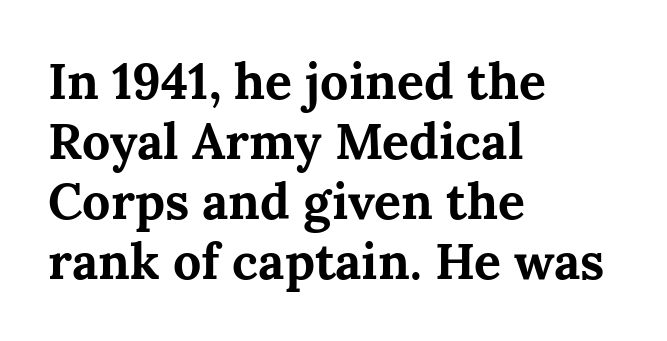
{"serif": "yes", "italic": "no", "bold": "yes", "weight": "bold", "width": "normal", "stroke_contrast": "medium", "x_height": "medium", "monospaced": "no", "underline": "no", "align": "left", "line_spacing_ratio": 1.2, "letter_spacing": "normal", "letter_spacing_em": 0.0, "glyph_px": 50}
